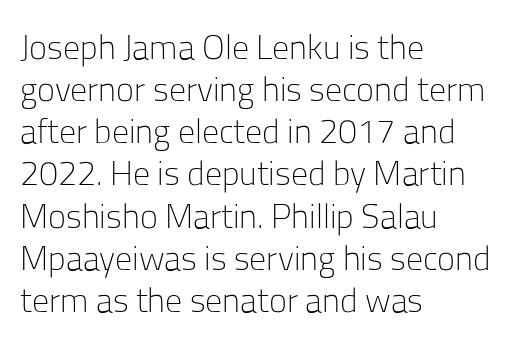
The setting favours the left margin, as ordinary paragraphs usually do. Glance below the letters and you will spot only blank space. A light-to-regular cut is what we see here. Default kerning and tracking; the words read as compact shapes. Spacing verdict: proportional, widths tailored to each character. The glyphs in this specimen are sans serif.
